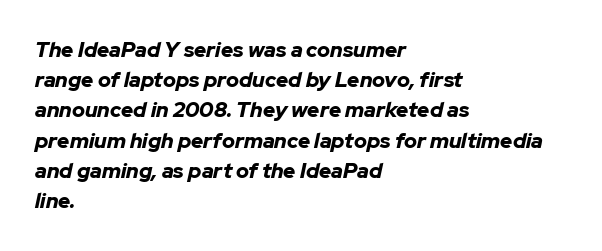
There's an unmistakable incline to the writing here. Summary of weight: heavy, a full bold. Evenly set lines give the paragraph a standard silhouette. All the whitespace from short lines collects on the right.
